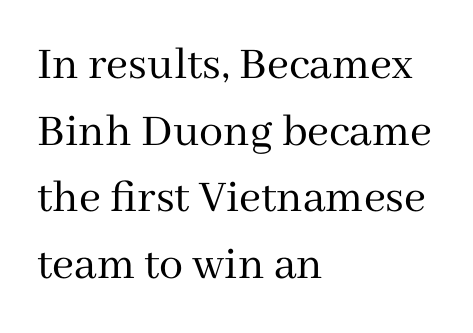
{"serif": "yes", "italic": "no", "bold": "no", "weight": "regular", "width": "normal", "stroke_contrast": "medium", "x_height": "medium", "monospaced": "no", "underline": "no", "align": "left", "line_spacing": "normal", "line_spacing_ratio": 1.39, "letter_spacing": "normal", "letter_spacing_em": 0.0, "glyph_px": 48}
